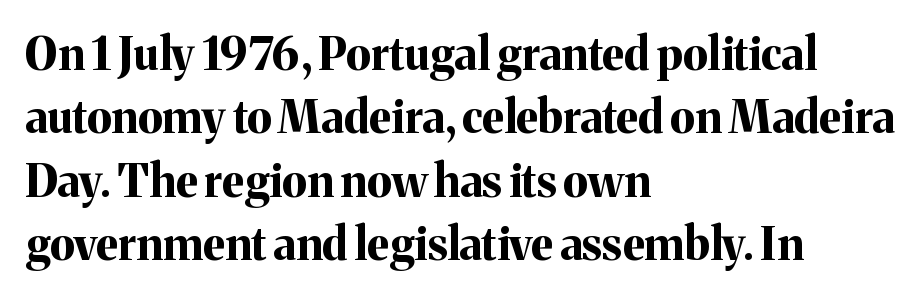
The foot of each line stays bare and open. The leading is moderate, giving the passage an even texture. The lettering stays uniformly vertical, giving the passage a roman look. The text was rendered using a seriffed face with decorative stroke endings. Typesetter's note: full bold, strokes at maximum text heaviness. These lines are rendered in a variable-pitch font.
